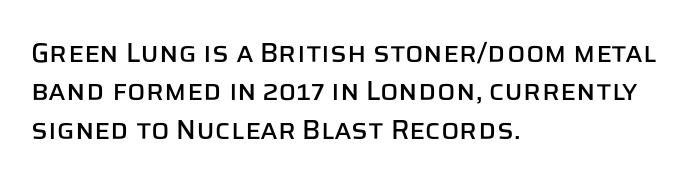
{"italic": "no", "underline": "no", "align": "left", "line_spacing": "normal", "line_spacing_ratio": 1.42, "letter_spacing": "normal", "letter_spacing_em": 0.0, "glyph_px": 27}
